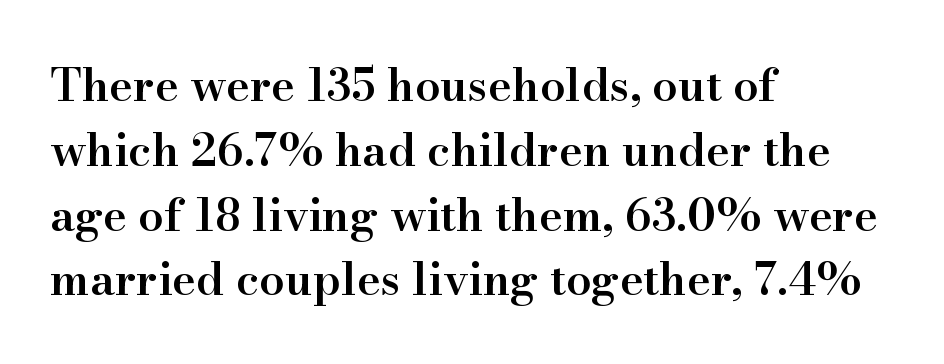
The image shows 45 px semibold serif type, upright; set left-aligned, normal line spacing (1.44x), normal letter spacing, not underlined; high stroke contrast and a small x-height.
